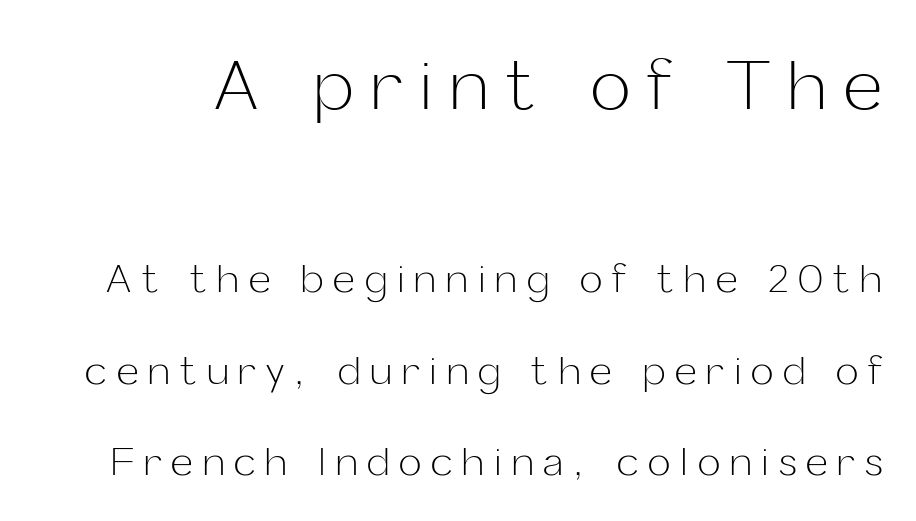
Visually, the top section dominates because its glyphs are scaled up. Stroke mass is kept to a normal reading level or below. Typographically, this falls in the sans-serif category. Vertical spacing — loose.
